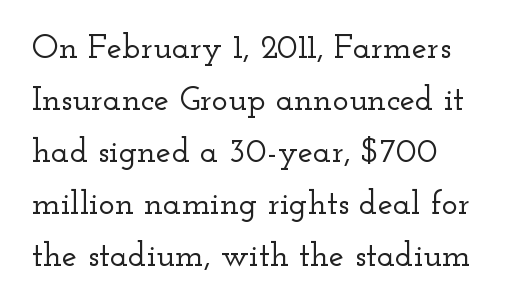
Q: Is the text italic (slanted)? A: No, it is upright.
Q: Is the typeface a serif or a sans-serif typeface? A: Serif.
Q: Is the text underlined? A: No.
Q: Is the spacing between letters normal or unusually wide? A: Normal.
Q: Is the spacing between lines tight, normal or loose? A: Normal.
Q: Width (condensed, normal, or wide)? A: Wide.
Q: Stroke contrast? A: Low.
Q: x-height? A: Small.
Q: Monospaced? A: No.
